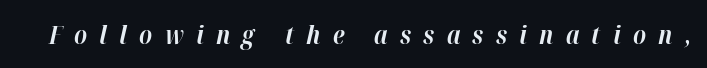
The image shows 26 px bold type, italic (leaning right); set unusually wide letter spacing (+0.47 em), not underlined.
